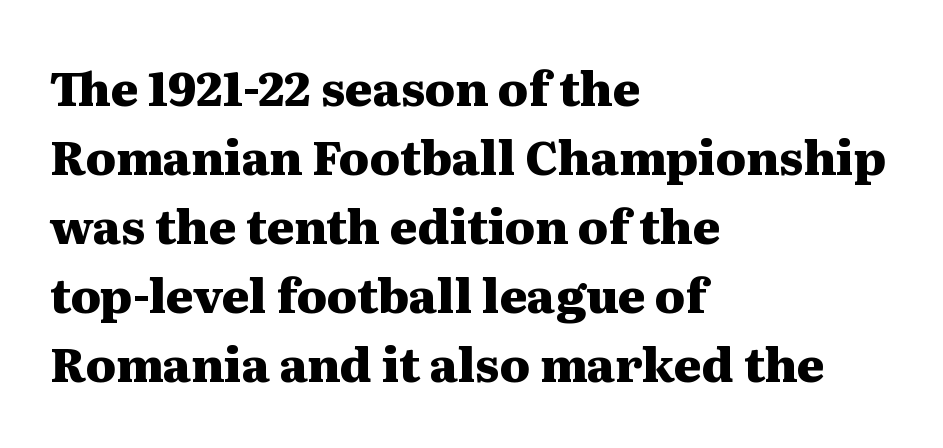
Q: Is the text bold? A: Yes.
Q: Is the text italic (slanted)? A: No, it is upright.
Q: Is the typeface a serif or a sans-serif typeface? A: Serif.
Q: Is the text underlined? A: No.
Q: How is the paragraph aligned? A: Left-aligned.
Q: Is the spacing between letters normal or unusually wide? A: Normal.
Q: Is the spacing between lines tight, normal or loose? A: Normal.
Q: Width (condensed, normal, or wide)? A: Wide.
Q: Stroke contrast? A: Medium.
Q: x-height? A: Medium.
Q: Monospaced? A: No.
